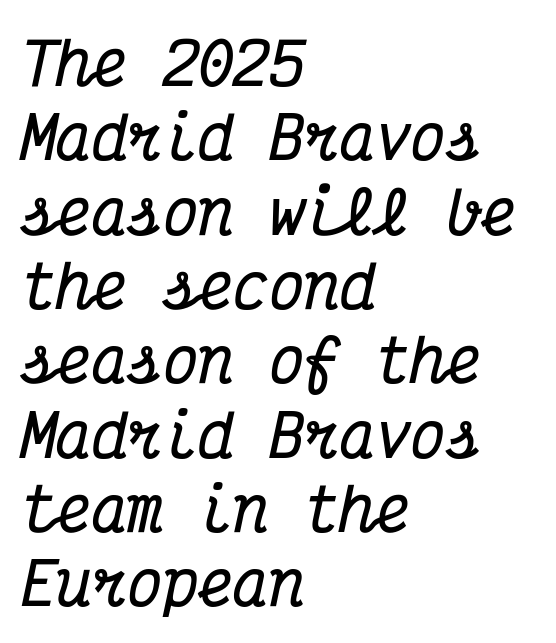
{"serif": "yes", "italic": "yes", "lean": "right", "slant_degrees": 12, "bold": "yes", "weight": "bold", "width": "condensed", "stroke_contrast": "medium", "x_height": "medium", "monospaced": "yes", "underline": "no", "align": "left", "line_spacing": "normal", "line_spacing_ratio": 1.26, "letter_spacing": "normal", "letter_spacing_em": 0.0, "glyph_px": 59}
